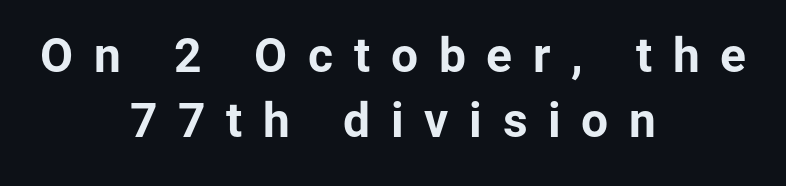
A normal amount of white space separates one row of letters from the next. Each letter keeps its own natural width here, so spacing adapts to shape. Has an underline been added? It has not. Characters follow at a spacing far wider than the type designer built in. Heavy, bold letterforms.
